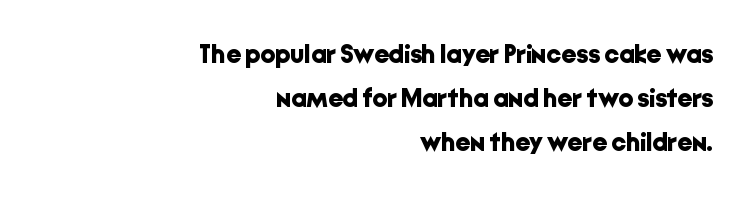
Q: Is the text bold? A: Yes.
Q: Is the text italic (slanted)? A: No, it is upright.
Q: Is the text underlined? A: No.
Q: How is the paragraph aligned? A: Right-aligned.
Q: Is the spacing between letters normal or unusually wide? A: Normal.
Q: Is the spacing between lines tight, normal or loose? A: Normal.
